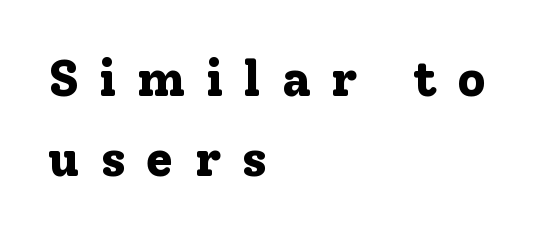
{"serif": "yes", "italic": "no", "bold": "yes", "weight": "bold", "width": "normal", "stroke_contrast": "low", "x_height": "medium", "monospaced": "no", "underline": "no", "align": "left", "line_spacing": "normal", "line_spacing_ratio": 1.6, "letter_spacing": "wide", "letter_spacing_em": 0.41, "glyph_px": 50}
